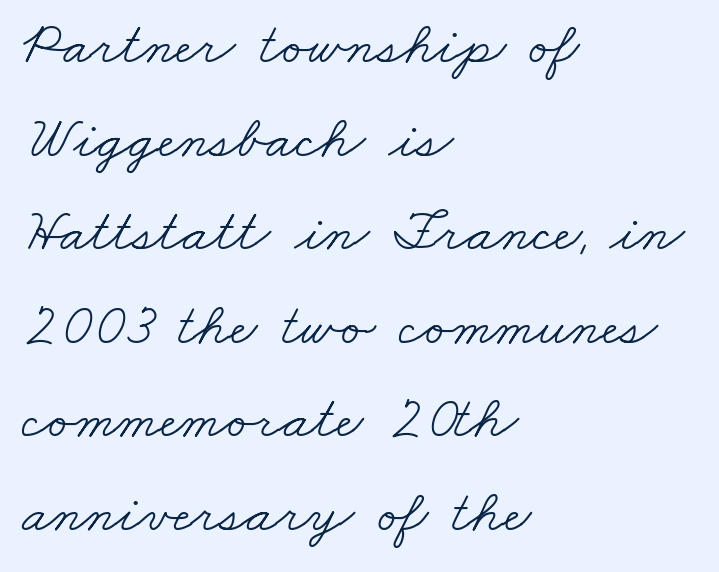
Reading down the block, your eye returns to a fixed left position each line. Unmarked baselines from the first word to the last. Does the leading feel generous? No, just average. Short note: letters normally spaced.
